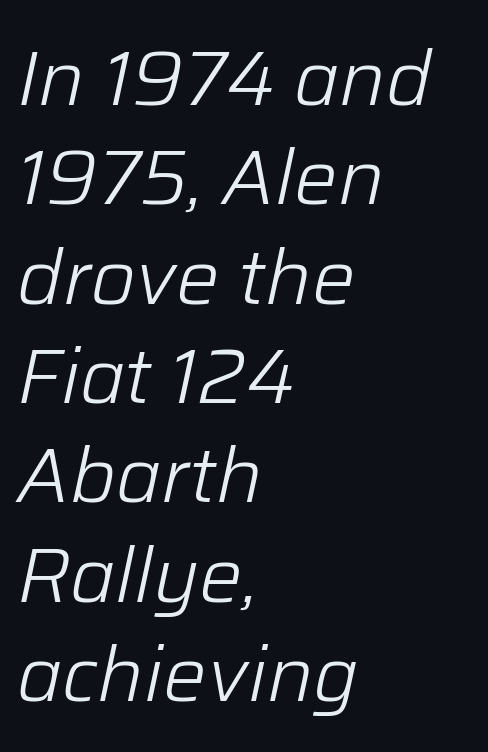
The image shows 77 px light type, italic (leaning right); set left-aligned, normal line spacing (1.29x), normal letter spacing, not underlined; low stroke contrast and a medium x-height.
